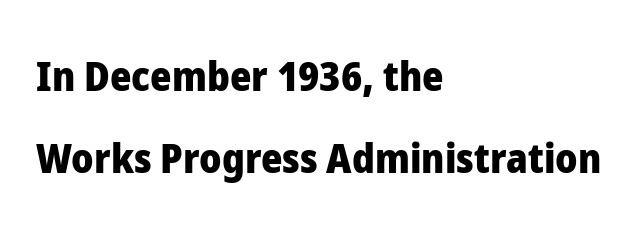
{"serif": "no", "italic": "no", "bold": "yes", "weight": "heavy", "width": "normal", "stroke_contrast": "low", "x_height": "medium", "monospaced": "no", "underline": "no", "align": "left", "line_spacing": "loose", "line_spacing_ratio": 1.99, "letter_spacing": "normal", "letter_spacing_em": 0.0, "glyph_px": 41}
